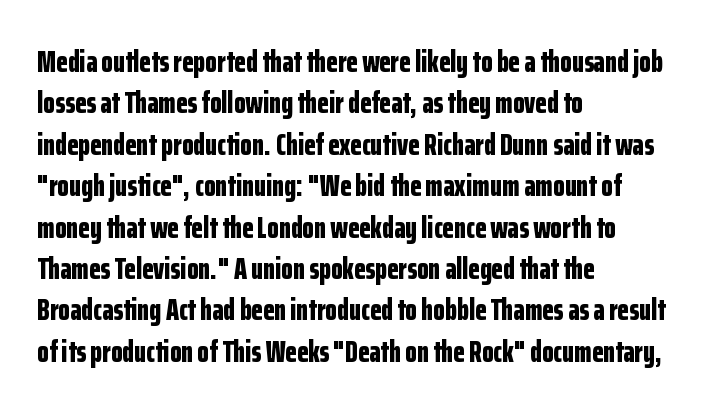
Bare-footed words on every line. Thick stems and heavy bowls — unmistakably bold. Unlike italic type, these characters show no tilt at all. Looks like regular typesetting: each glyph gets only the width it needs.
